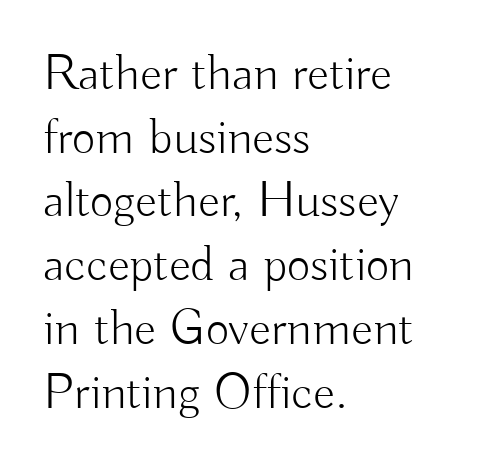
{"serif": "no", "italic": "no", "bold": "no", "weight": "light", "width": "normal", "stroke_contrast": "low", "x_height": "small", "monospaced": "no", "underline": "no", "align": "left", "line_spacing": "normal", "line_spacing_ratio": 1.25, "letter_spacing": "normal", "letter_spacing_em": 0.0, "glyph_px": 51}
